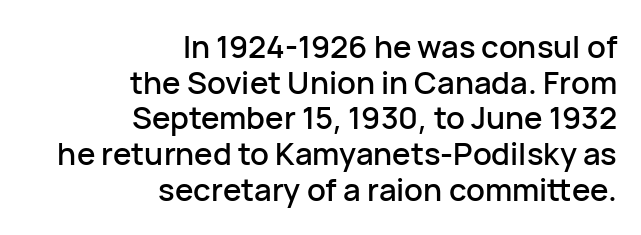
Q: Is the text italic (slanted)? A: No, it is upright.
Q: Is the typeface a serif or a sans-serif typeface? A: Sans-serif.
Q: Is the text underlined? A: No.
Q: How is the paragraph aligned? A: Right-aligned.
Q: Is the spacing between letters normal or unusually wide? A: Normal.
Q: Is the spacing between lines tight, normal or loose? A: Tight.
Q: Width (condensed, normal, or wide)? A: Normal.
Q: Stroke contrast? A: Low.
Q: x-height? A: Medium.
Q: Monospaced? A: No.
